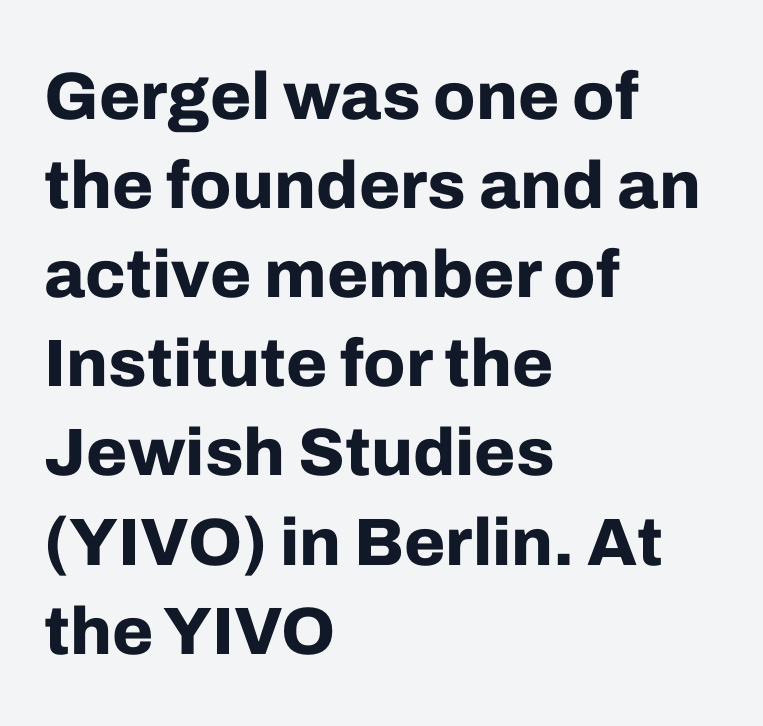
The font is running at its bold setting. Casual observation: everything's shoved over to the left. I'd call this a sans setting — the letters go barefoot. Nobody touched the tracking dial on this one.
